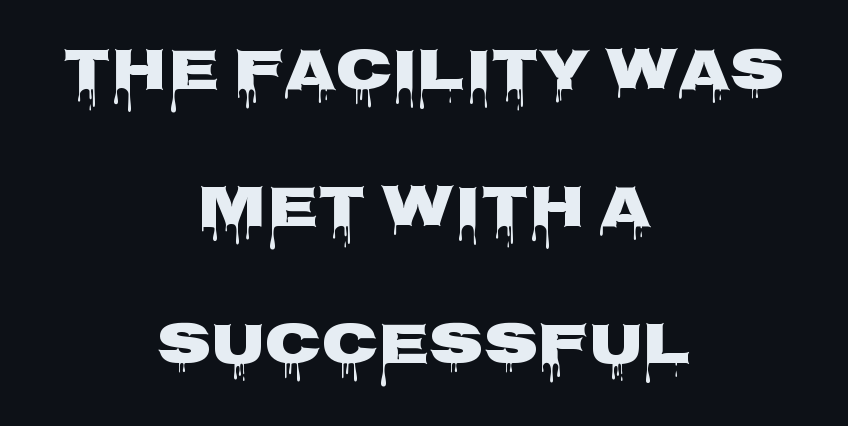
The image shows 59 px wide sans-serif type, upright; set centered, loose line spacing (2.32x), normal letter spacing, not underlined; low stroke contrast and a large x-height.
